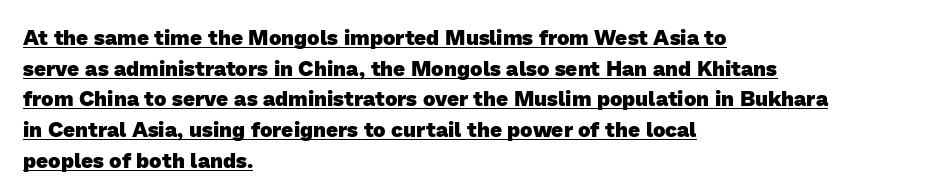
{"bold": "yes", "underline": "yes", "align": "left", "line_spacing": "normal", "line_spacing_ratio": 1.46, "letter_spacing": "normal", "letter_spacing_em": 0.0, "glyph_px": 21}
